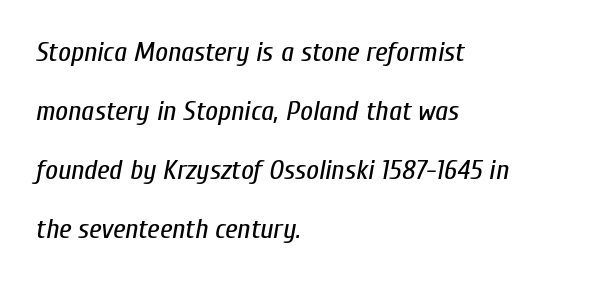
A classic flush-left, rag-right setting is used for this passage. Every character sits at an angle, as italics do. Looks like regular typesetting: each glyph gets only the width it needs. Here the glyphs are tracked normally, forming tight word shapes. Baseline-to-baseline distance is far greater than the letter height. Check the space under the baseline: it is left empty.
